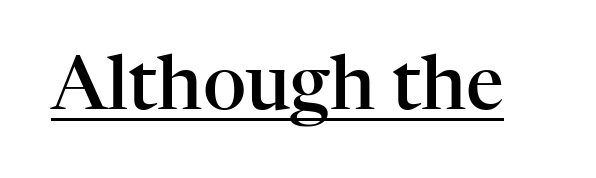
The image shows 75 px semibold serif type, upright; set normal letter spacing, underlined; high stroke contrast and a medium x-height.
